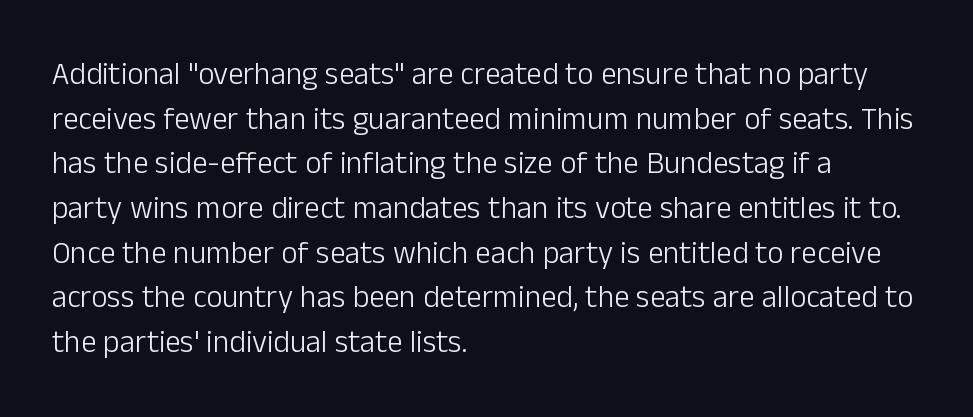
{"serif": "no", "italic": "no", "bold": "no", "weight": "light", "width": "normal", "stroke_contrast": "low", "x_height": "medium", "monospaced": "no", "underline": "no", "align": "left", "line_spacing": "normal", "line_spacing_ratio": 1.44, "letter_spacing": "normal", "letter_spacing_em": 0.0, "glyph_px": 31}
